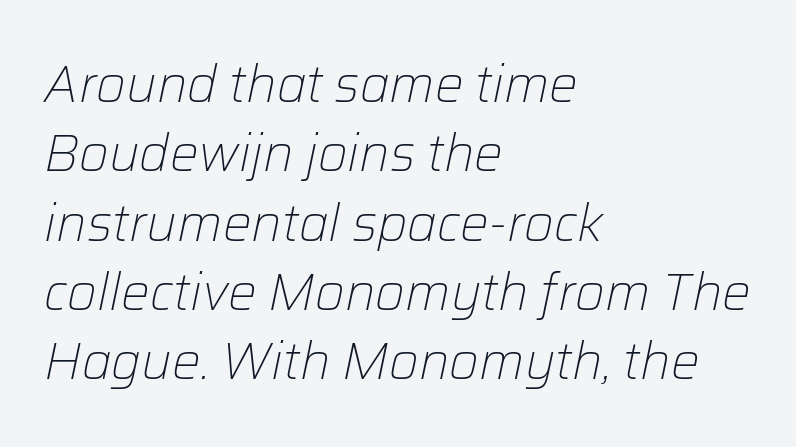
Underlining? Definitely not there. This rendering uses left alignment, leaving the right contour irregular. Students, observe: this is what conventionally led text looks like. Spacing between characters is what you'd get straight out of the box.
